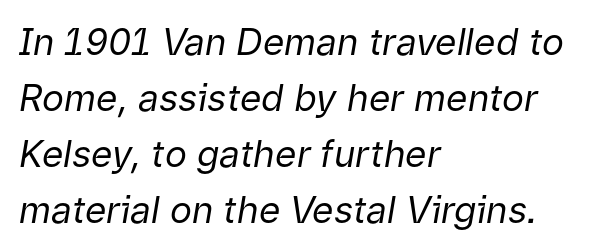
Q: Is the text bold? A: No.
Q: Is the text italic (slanted)? A: Yes, it leans right by about 9 degrees.
Q: Is the text underlined? A: No.
Q: How is the paragraph aligned? A: Left-aligned.
Q: Is the spacing between letters normal or unusually wide? A: Normal.
Q: Is the spacing between lines tight, normal or loose? A: Normal.
Q: Width (condensed, normal, or wide)? A: Normal.
Q: Stroke contrast? A: Low.
Q: x-height? A: Medium.
Q: Monospaced? A: No.
